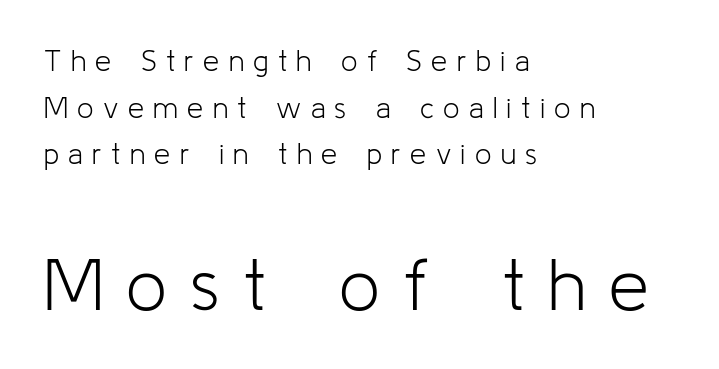
Q: Is the text bold? A: No.
Q: Is the text italic (slanted)? A: No, it is upright.
Q: Is the typeface a serif or a sans-serif typeface? A: Sans-serif.
Q: Is the text underlined? A: No.
Q: How is the paragraph aligned? A: Left-aligned.
Q: Is the spacing between letters normal or unusually wide? A: Unusually wide.
Q: Is the spacing between lines tight, normal or loose? A: Normal.
Q: Which block of text is set in a larger size, the first (top) or the second (bottom)? A: The second (bottom) one.
Q: Width (condensed, normal, or wide)? A: Normal.
Q: Stroke contrast? A: Low.
Q: x-height? A: Medium.
Q: Monospaced? A: No.
